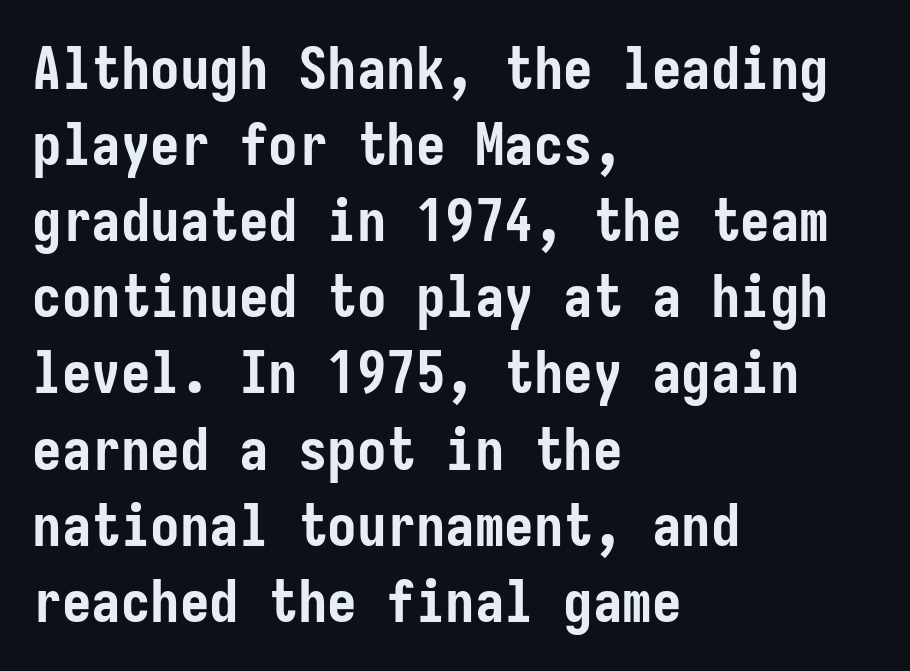
Reading down the column, the eye jumps a familiar distance to each next line. The space beneath each line is pristine and unruled. The lines in this sample share a left origin and differ only in where they stop. Stroke thickness is high; the sample reads as a true bold. Serif or sans? Sans — the stroke terminals are bare. Is the letter spacing exaggerated? No — it looks like the ordinary default.
